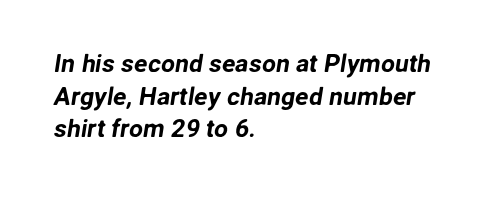
{"underline": "no", "align": "left", "line_spacing": "normal", "line_spacing_ratio": 1.31, "letter_spacing": "normal", "letter_spacing_em": 0.0, "glyph_px": 25}
